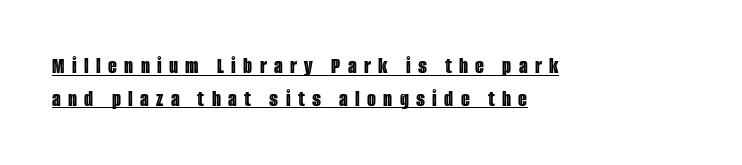
The image shows 23 px text type, upright; set left-aligned, normal line spacing (1.43x), unusually wide letter spacing (+0.32 em), underlined.
